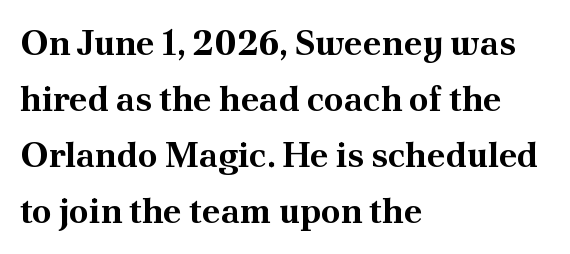
Q: Is the text bold? A: Yes.
Q: Is the text italic (slanted)? A: No, it is upright.
Q: Is the typeface a serif or a sans-serif typeface? A: Serif.
Q: Is the text underlined? A: No.
Q: How is the paragraph aligned? A: Left-aligned.
Q: Is the spacing between letters normal or unusually wide? A: Normal.
Q: Is the spacing between lines tight, normal or loose? A: Normal.
Q: Width (condensed, normal, or wide)? A: Normal.
Q: Stroke contrast? A: Medium.
Q: x-height? A: Small.
Q: Monospaced? A: No.
